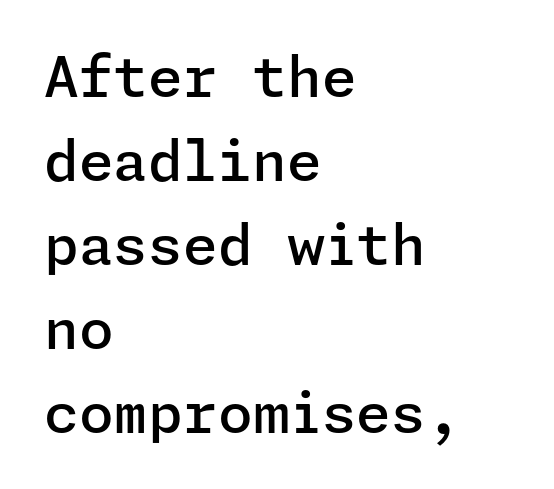
{"serif": "no", "italic": "no", "bold": "semi", "weight": "semibold", "width": "normal", "stroke_contrast": "low", "x_height": "medium", "underline": "no", "align": "left", "line_spacing": "normal", "line_spacing_ratio": 1.5, "letter_spacing": "normal", "letter_spacing_em": 0.0, "glyph_px": 56}
